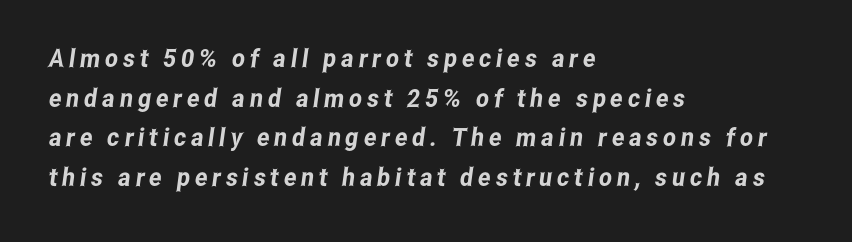
Q: Is the text underlined? A: No.
Q: How is the paragraph aligned? A: Left-aligned.
Q: Is the spacing between lines tight, normal or loose? A: Normal.
